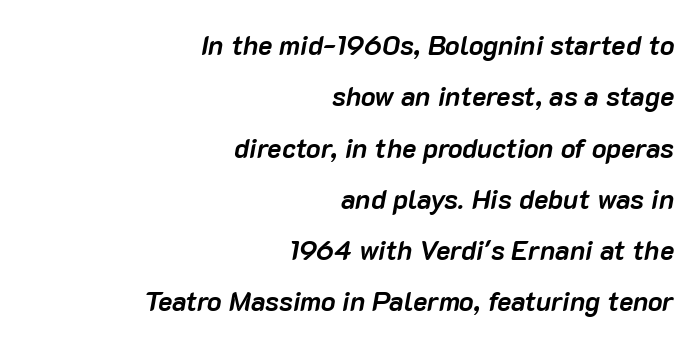
Heavy, bold letterforms. Interline gaps are noticeably wide in this sample. Observe the lean: these are italic letterforms. Words appear dense and cohesive because spacing is normal.
